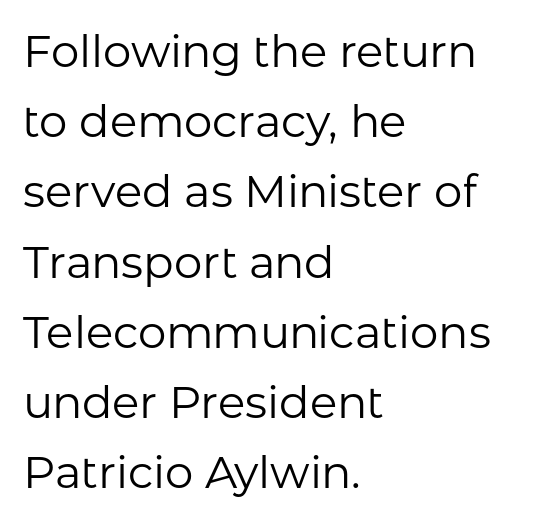
The image shows 45 px regular-weight sans-serif type, upright; set left-aligned, normal line spacing (1.56x), normal letter spacing, not underlined; low stroke contrast and a medium x-height.
